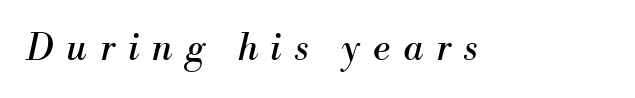
{"serif": "yes", "italic": "yes", "lean": "right", "slant_degrees": 13, "bold": "no", "weight": "regular", "width": "normal", "stroke_contrast": "medium", "x_height": "small", "monospaced": "no", "underline": "no", "letter_spacing": "wide", "letter_spacing_em": 0.36, "glyph_px": 36}
